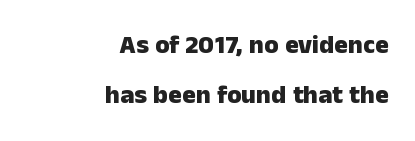
{"italic": "no", "bold": "yes", "underline": "no", "align": "right", "line_spacing": "loose", "line_spacing_ratio": 1.94, "letter_spacing": "normal", "letter_spacing_em": 0.0, "glyph_px": 26}
